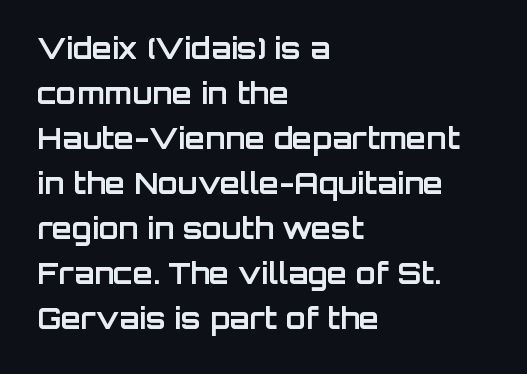
{"serif": "no", "italic": "no", "bold": "yes", "weight": "bold", "width": "normal", "stroke_contrast": "low", "x_height": "large", "monospaced": "no", "underline": "no", "align": "left", "line_spacing": "normal", "line_spacing_ratio": 1.55, "letter_spacing": "normal", "letter_spacing_em": 0.0, "glyph_px": 29}
